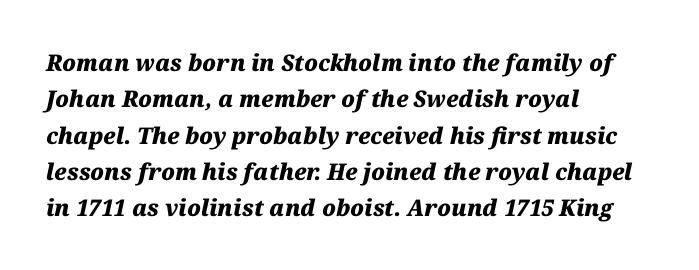
{"italic": "yes", "lean": "right", "slant_degrees": 12, "bold": "yes", "underline": "no", "align": "left", "line_spacing": "normal", "line_spacing_ratio": 1.58, "letter_spacing": "normal", "letter_spacing_em": 0.0, "glyph_px": 23}
